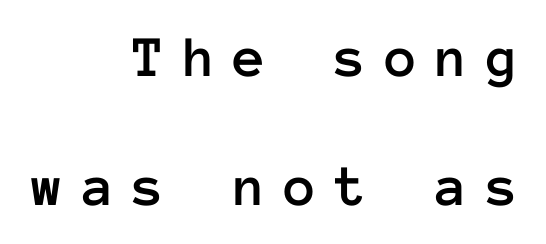
{"italic": "no", "width": "normal", "stroke_contrast": "low", "x_height": "medium", "monospaced": "yes", "underline": "no", "align": "right", "line_spacing": "loose", "line_spacing_ratio": 2.19, "letter_spacing": "wide", "letter_spacing_em": 0.31, "glyph_px": 59}
